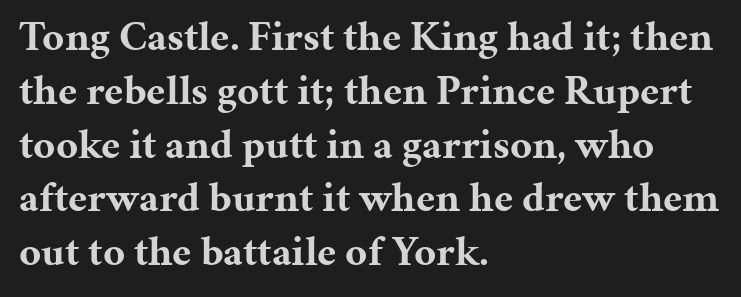
The image shows 42 px bold serif type, upright; set left-aligned, normal line spacing (1.28x), normal letter spacing, not underlined; medium stroke contrast and a medium x-height.
